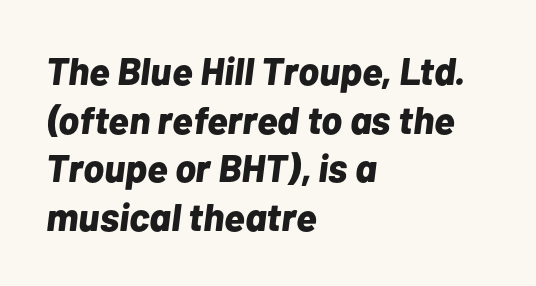
{"italic": "yes", "lean": "right", "slant_degrees": 7, "bold": "yes", "weight": "bold", "width": "normal", "stroke_contrast": "low", "x_height": "medium", "monospaced": "no", "underline": "no", "align": "left", "line_spacing": "normal", "line_spacing_ratio": 1.25, "letter_spacing": "normal", "letter_spacing_em": 0.0, "glyph_px": 39}
